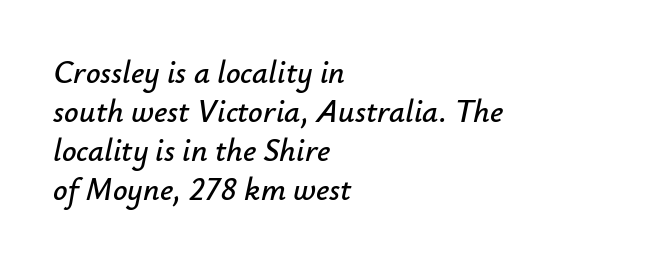
{"italic": "yes", "lean": "right", "slant_degrees": 12, "width": "normal", "stroke_contrast": "low", "x_height": "small", "monospaced": "no", "underline": "no", "align": "left", "line_spacing_ratio": 1.22, "letter_spacing": "normal", "letter_spacing_em": 0.0, "glyph_px": 32}
